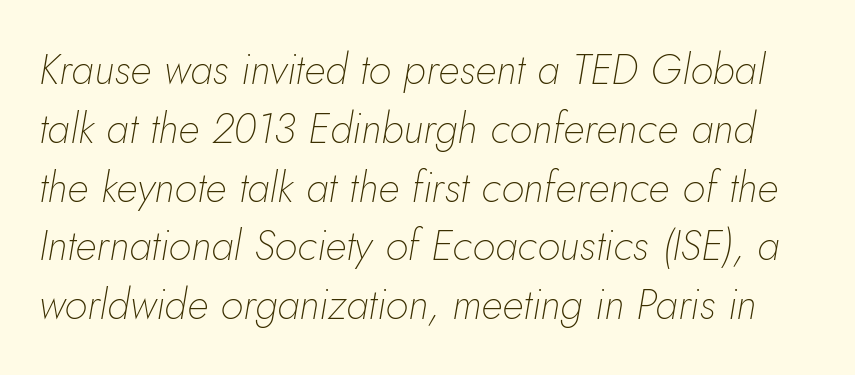
Q: Is the text bold? A: No.
Q: Is the text italic (slanted)? A: Yes, it leans right by about 5 degrees.
Q: Is the text underlined? A: No.
Q: Is the spacing between letters normal or unusually wide? A: Normal.
Q: Is the spacing between lines tight, normal or loose? A: Normal.
Q: Width (condensed, normal, or wide)? A: Normal.
Q: Stroke contrast? A: Low.
Q: x-height? A: Small.
Q: Monospaced? A: No.
